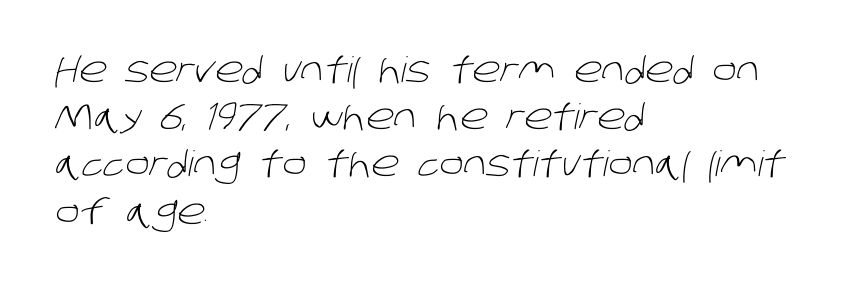
Q: Is the text bold? A: No.
Q: Is the typeface a serif or a sans-serif typeface? A: Sans-serif.
Q: Is the text underlined? A: No.
Q: How is the paragraph aligned? A: Left-aligned.
Q: Is the spacing between letters normal or unusually wide? A: Normal.
Q: Is the spacing between lines tight, normal or loose? A: Normal.
Q: Width (condensed, normal, or wide)? A: Normal.
Q: Stroke contrast? A: Low.
Q: x-height? A: Large.
Q: Monospaced? A: No.
